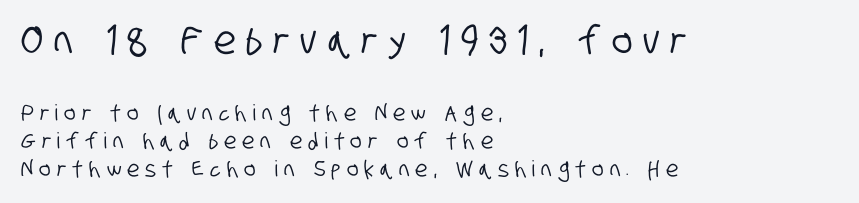
You get the large type first, then a drop to smaller type. The lines sit at an ordinary, default distance from one another. Letter spacing: wide. Letters rest on an invisible, unmarked baseline.
